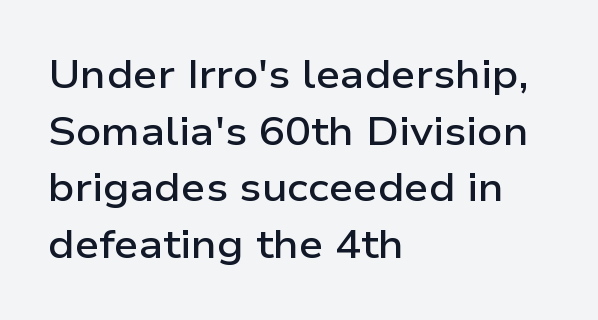
You could call the tracking neutral — neither tight nor loose. Stroke terminals: plain, sans-serif. Horizontal alignment here is leftward, the default for most running prose. Words float on clear page, feet unadorned. The face used here is proportionally spaced, like ordinary book or web type.
